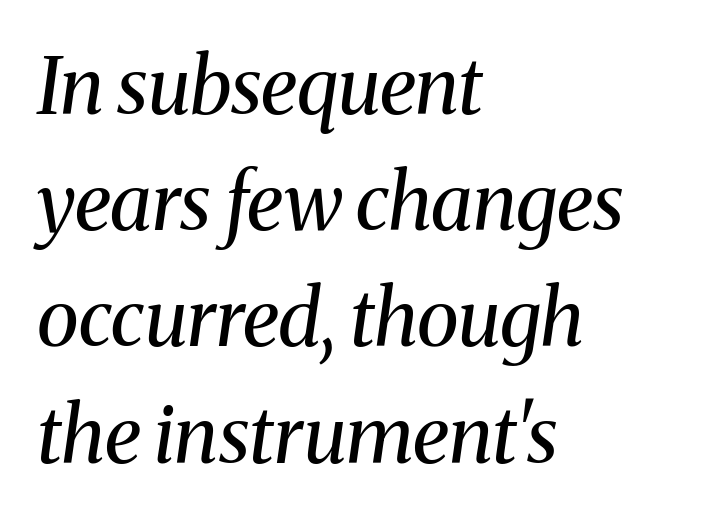
Q: Is the text bold? A: No.
Q: Is the text italic (slanted)? A: Yes, it leans right by about 8 degrees.
Q: Is the typeface a serif or a sans-serif typeface? A: Serif.
Q: Is the text underlined? A: No.
Q: How is the paragraph aligned? A: Left-aligned.
Q: Is the spacing between letters normal or unusually wide? A: Normal.
Q: Is the spacing between lines tight, normal or loose? A: Normal.
Q: Width (condensed, normal, or wide)? A: Normal.
Q: Stroke contrast? A: Medium.
Q: x-height? A: Medium.
Q: Monospaced? A: No.
